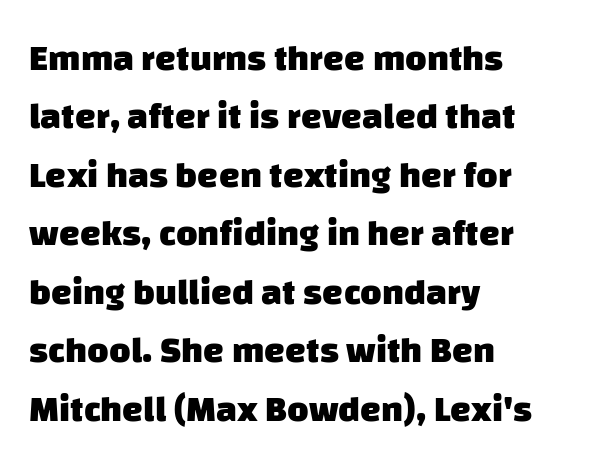
The image shows 37 px heavy sans-serif type; set left-aligned, normal line spacing (1.58x), normal letter spacing, not underlined; low stroke contrast and a large x-height.
